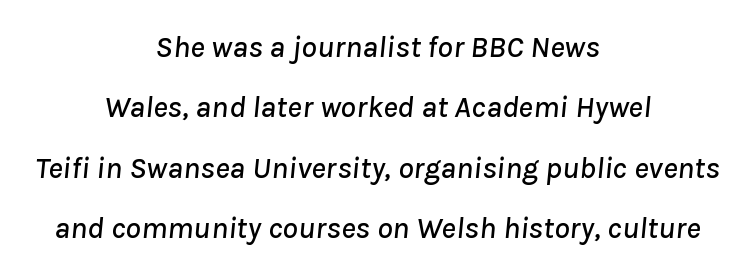
Lines of text with bare space underneath. Casual observation: everything's sitting right in the middle. What's the leading like? Stretched, with rows far apart. Characters are canted at an angle relative to the baseline's perpendicular. This rendering leaves character spacing at its baseline value.
